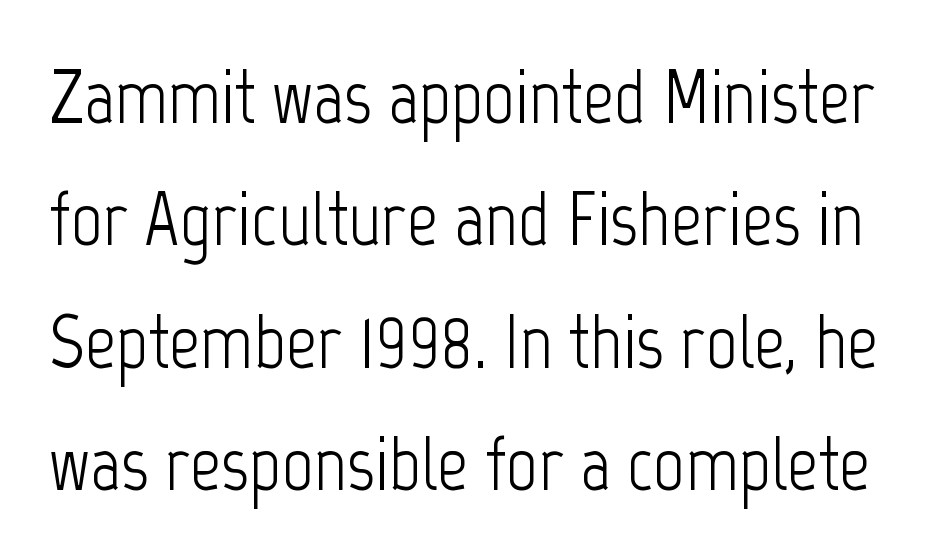
{"serif": "no", "italic": "no", "bold": "no", "weight": "light", "width": "condensed", "stroke_contrast": "low", "x_height": "medium", "monospaced": "no", "underline": "no", "line_spacing": "normal", "line_spacing_ratio": 1.59, "letter_spacing": "normal", "letter_spacing_em": 0.0, "glyph_px": 77}
